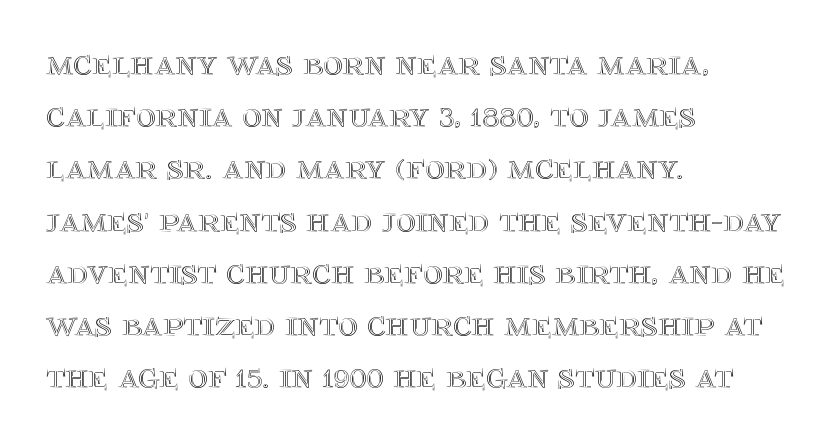
The image shows 37 px text type, upright; set left-aligned, normal line spacing (1.41x), normal letter spacing, not underlined; a large x-height.
